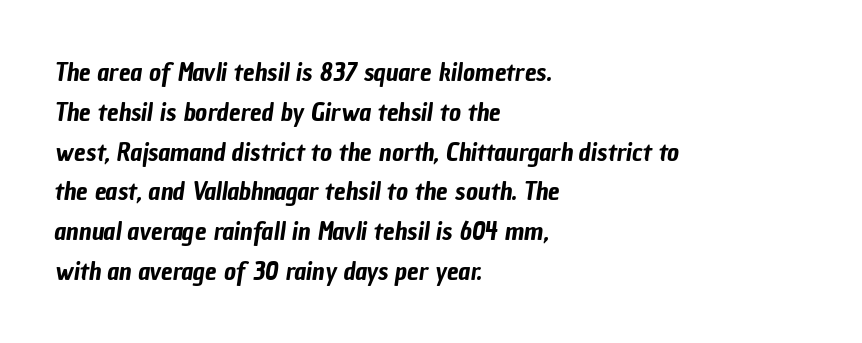
Successive baselines arrive at the customary interval. No extra tracking has been applied to these lines. Reading down the block, your eye returns to a fixed left position each line. The foot of each line stays bare and open.
